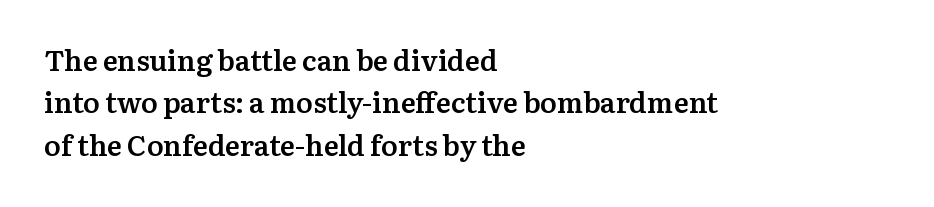
The image shows 28 px semibold serif type, upright; set left-aligned, normal line spacing (1.51x), normal letter spacing, not underlined; medium stroke contrast and a medium x-height.
